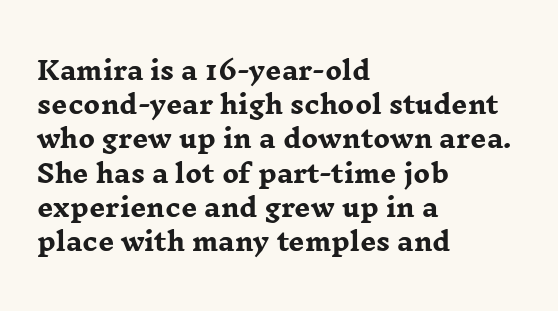
{"italic": "no", "bold": "yes", "underline": "no", "align": "left", "line_spacing": "normal", "line_spacing_ratio": 1.37, "letter_spacing": "normal", "letter_spacing_em": 0.0, "glyph_px": 25}
